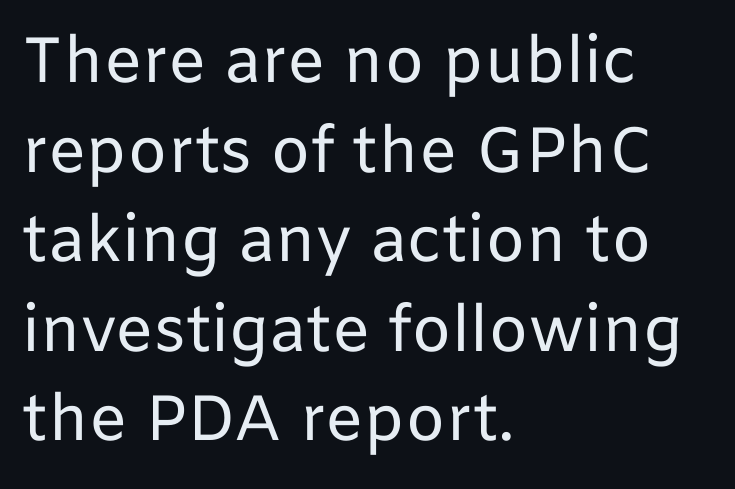
{"serif": "no", "italic": "no", "bold": "no", "weight": "regular", "width": "normal", "stroke_contrast": "low", "x_height": "medium", "monospaced": "no", "underline": "no", "align": "left", "line_spacing": "normal", "line_spacing_ratio": 1.4, "letter_spacing": "normal", "letter_spacing_em": 0.0, "glyph_px": 64}
